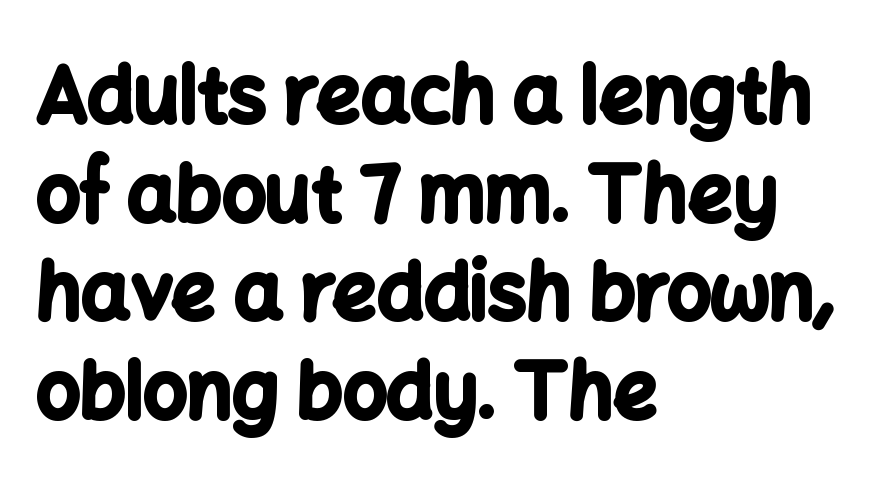
Q: Is the text bold? A: Yes.
Q: Is the text italic (slanted)? A: No, it is upright.
Q: Is the typeface a serif or a sans-serif typeface? A: Sans-serif.
Q: Is the text underlined? A: No.
Q: How is the paragraph aligned? A: Left-aligned.
Q: Is the spacing between letters normal or unusually wide? A: Normal.
Q: Is the spacing between lines tight, normal or loose? A: Normal.
Q: Width (condensed, normal, or wide)? A: Normal.
Q: Stroke contrast? A: Low.
Q: x-height? A: Medium.
Q: Monospaced? A: No.
